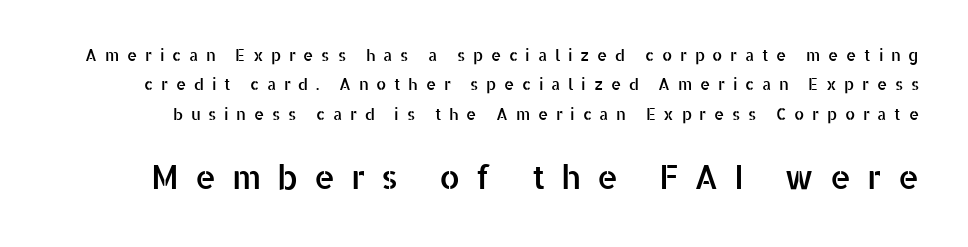
The image shows 33 px sans-serif type, upright; set line spacing 1.84x, unusually wide letter spacing (+0.48 em), not underlined; the second (bottom) block is 2.06x larger; low stroke contrast and a medium x-height.
